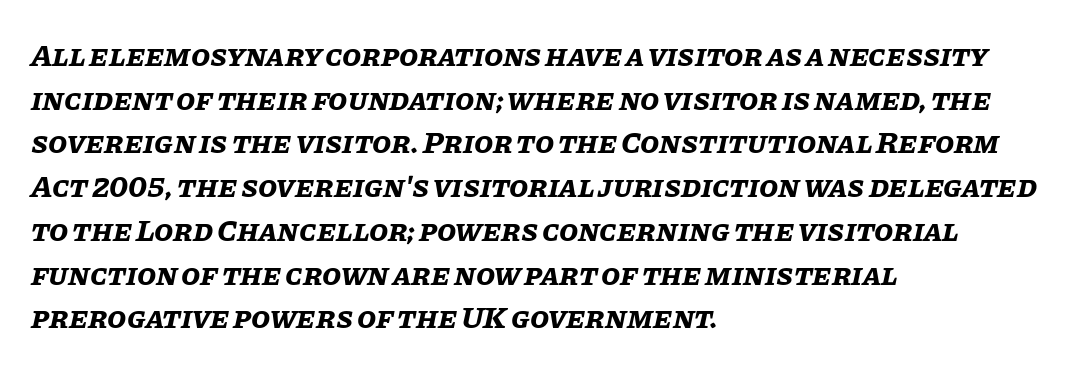
{"italic": "yes", "lean": "right", "slant_degrees": 11, "bold": "yes", "weight": "bold", "width": "normal", "stroke_contrast": "low", "x_height": "large", "monospaced": "no", "underline": "no", "align": "left", "line_spacing": "normal", "line_spacing_ratio": 1.41, "letter_spacing": "normal", "letter_spacing_em": 0.0, "glyph_px": 31}
